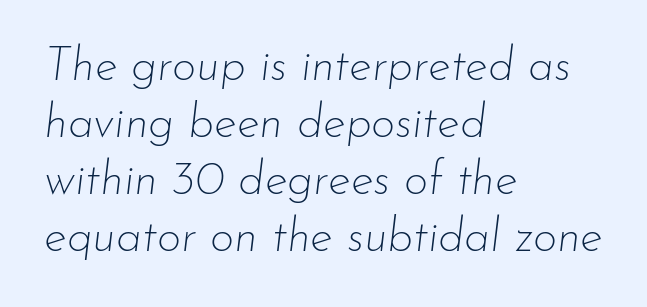
{"italic": "yes", "lean": "right", "slant_degrees": 7, "bold": "no", "weight": "thin", "width": "normal", "stroke_contrast": "low", "x_height": "small", "monospaced": "no", "underline": "no", "align": "left", "line_spacing_ratio": 1.21, "letter_spacing": "normal", "letter_spacing_em": 0.0, "glyph_px": 47}
